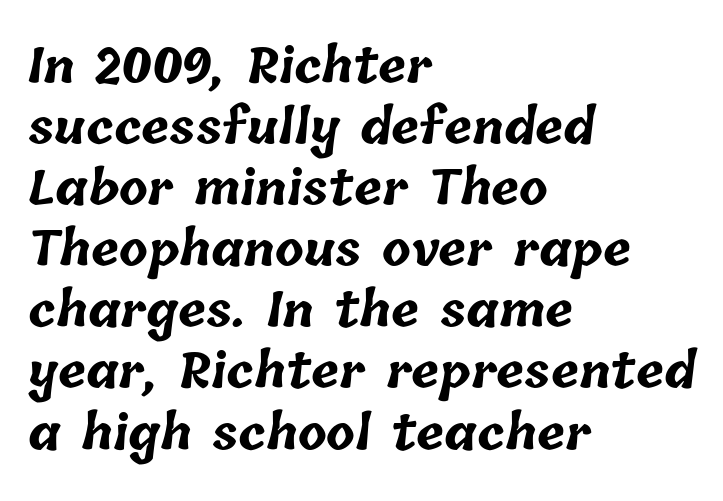
{"bold": "yes", "weight": "bold", "width": "normal", "stroke_contrast": "low", "x_height": "medium", "monospaced": "no", "underline": "no", "align": "left", "line_spacing": "normal", "line_spacing_ratio": 1.3, "letter_spacing": "normal", "letter_spacing_em": 0.0, "glyph_px": 47}
